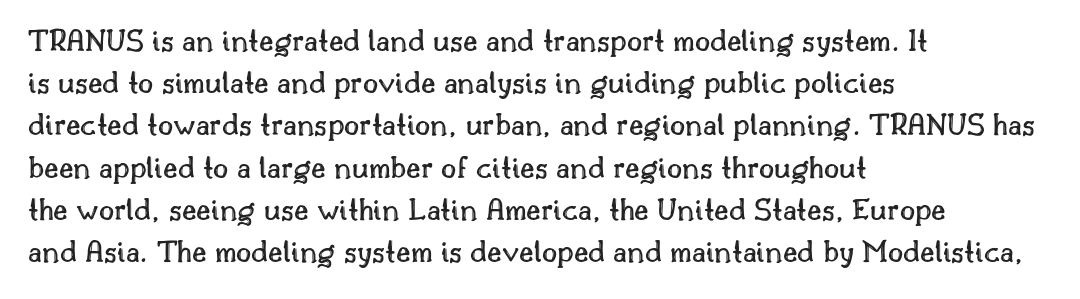
The image shows 33 px text type, upright; set left-aligned, normal line spacing (1.28x), normal letter spacing, not underlined; a small x-height.
